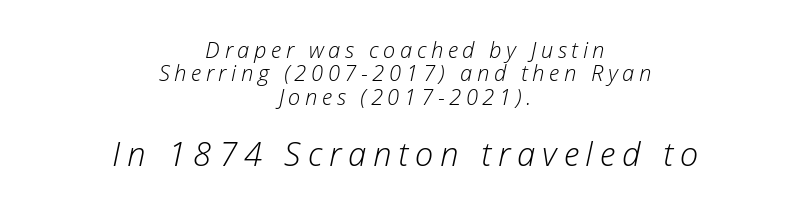
Display-style spreading of the glyphs; the letterfit is very open. Whoever set this made the second block the dominant, larger element. Looks like regular typesetting: each glyph gets only the width it needs. Just letters on the line, the space beneath them empty.
